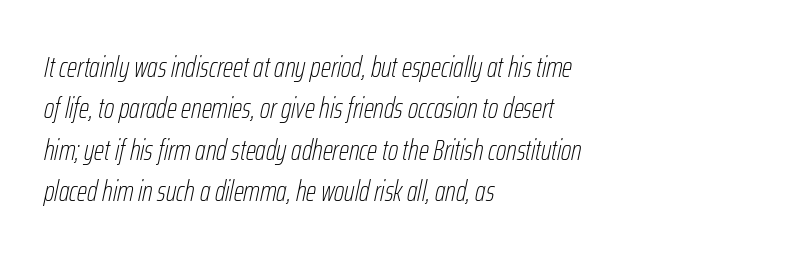
Q: Is the text bold? A: No.
Q: Is the text italic (slanted)? A: Yes, it leans right by about 12 degrees.
Q: Is the text underlined? A: No.
Q: How is the paragraph aligned? A: Left-aligned.
Q: Is the spacing between letters normal or unusually wide? A: Normal.
Q: Is the spacing between lines tight, normal or loose? A: Normal.
Q: Width (condensed, normal, or wide)? A: Condensed.
Q: Stroke contrast? A: Low.
Q: x-height? A: Medium.
Q: Monospaced? A: No.
